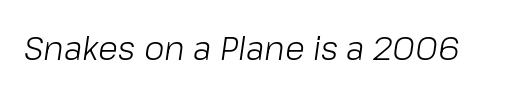
The image shows 33 px light type, italic (leaning right); set normal letter spacing, not underlined; low stroke contrast and a medium x-height.
